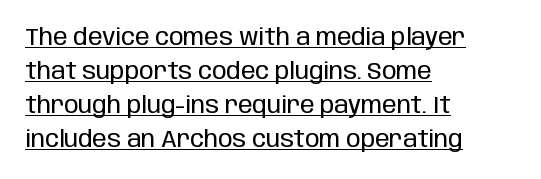
The image shows 24 px text type, upright; set left-aligned, normal line spacing (1.42x), normal letter spacing, underlined.
